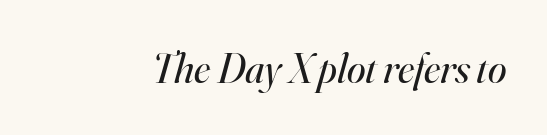
{"serif": "yes", "italic": "yes", "lean": "right", "slant_degrees": 16, "bold": "no", "weight": "regular", "width": "normal", "stroke_contrast": "high", "x_height": "small", "monospaced": "no", "underline": "no", "letter_spacing": "normal", "letter_spacing_em": 0.0, "glyph_px": 42}
